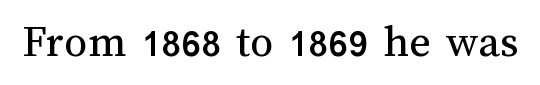
Posture: upright roman. A typesetter would call this proportional, since set widths differ per character. Summary of weight: not heavy and not bold. Decoration check: the copy has no underline. Standard letterfit; no display-style spreading of the glyphs.
